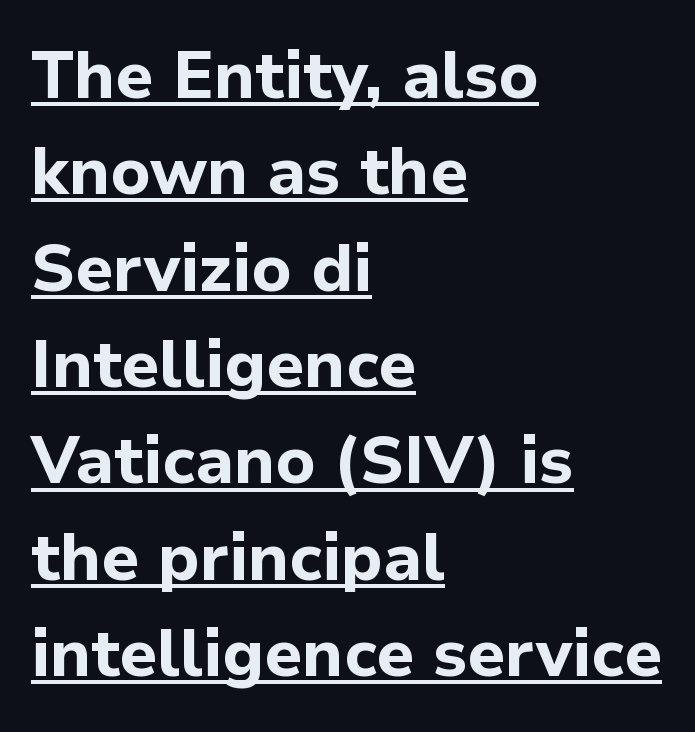
{"serif": "no", "italic": "no", "bold": "yes", "weight": "bold", "width": "normal", "stroke_contrast": "low", "x_height": "medium", "monospaced": "no", "underline": "yes", "align": "left", "line_spacing": "normal", "line_spacing_ratio": 1.46, "letter_spacing": "normal", "letter_spacing_em": 0.0, "glyph_px": 66}
